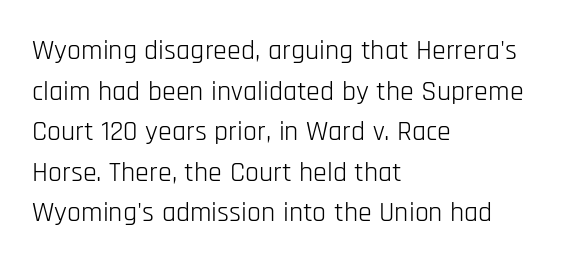
Horizontally, the lines are justified to the leading edge only. Examine the stroke ends and you'll find no serifs. Type without underlining. Stroke thickness stays within the range of a standard reading face or lighter.
